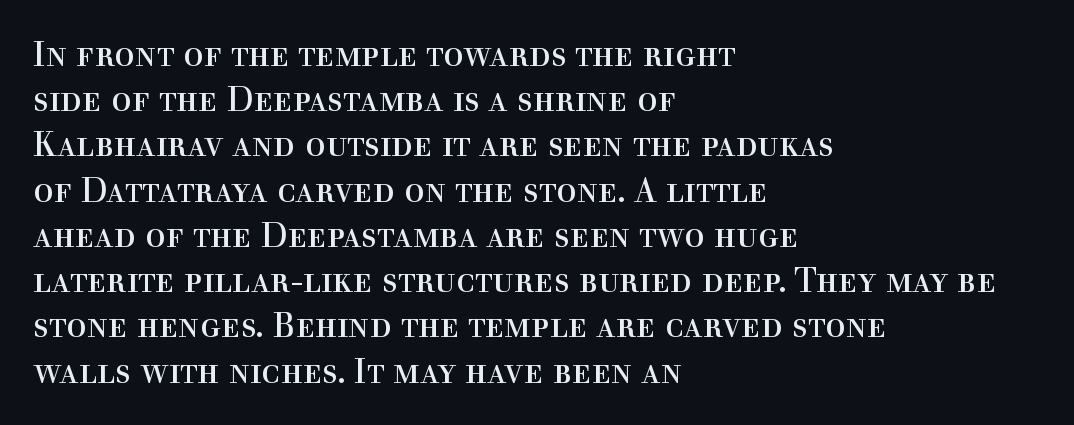
{"serif": "yes", "italic": "no", "bold": "no", "weight": "regular", "width": "normal", "x_height": "medium", "monospaced": "no", "underline": "no", "align": "left", "line_spacing": "normal", "line_spacing_ratio": 1.33, "letter_spacing": "normal", "letter_spacing_em": 0.0, "glyph_px": 34}
